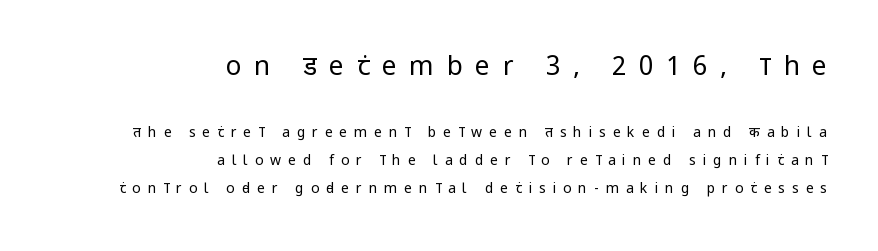
All the whitespace from short lines collects on the left. Stems here are at most as thick as an everyday book face. The line-height multiplier appears high, well above default. The font's upright variant was chosen for this text. A bare baseline throughout the passage.
